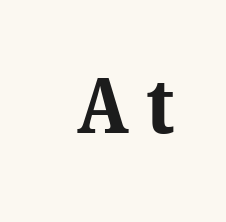
Q: Is the text bold? A: Yes.
Q: Is the typeface a serif or a sans-serif typeface? A: Serif.
Q: Is the text underlined? A: No.
Q: Is the spacing between letters normal or unusually wide? A: Unusually wide.
Q: Width (condensed, normal, or wide)? A: Normal.
Q: Stroke contrast? A: Medium.
Q: x-height? A: Medium.
Q: Monospaced? A: No.
